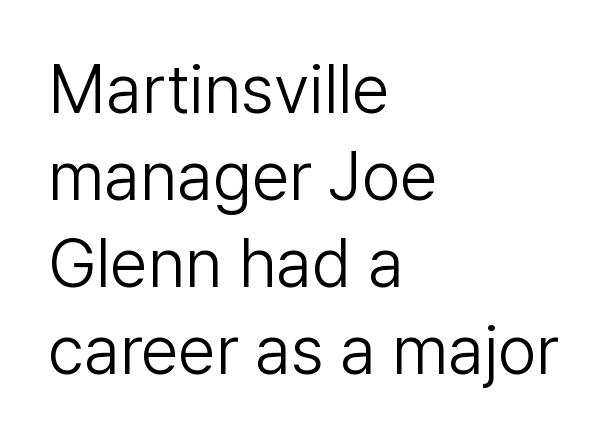
The image shows 68 px light sans-serif type, upright; set left-aligned, normal line spacing (1.28x), normal letter spacing, not underlined; low stroke contrast and a medium x-height.
